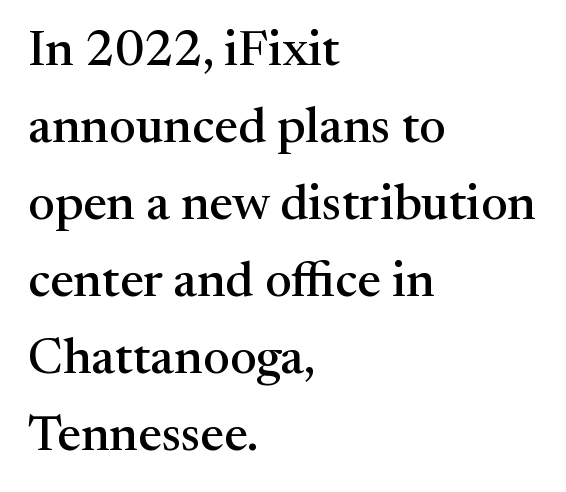
The image shows 50 px serif type, upright; set left-aligned, normal line spacing (1.54x), normal letter spacing, not underlined; medium stroke contrast and a medium x-height.
